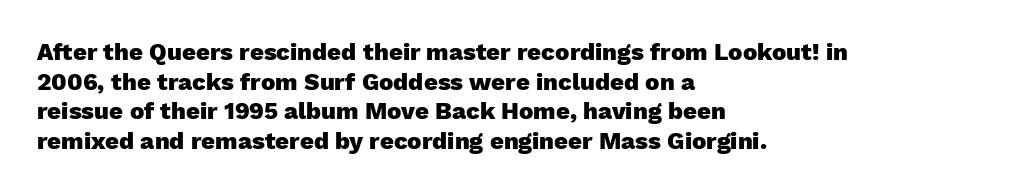
Q: Is the text bold? A: Yes.
Q: Is the text italic (slanted)? A: No, it is upright.
Q: Is the text underlined? A: No.
Q: How is the paragraph aligned? A: Left-aligned.
Q: Is the spacing between letters normal or unusually wide? A: Normal.
